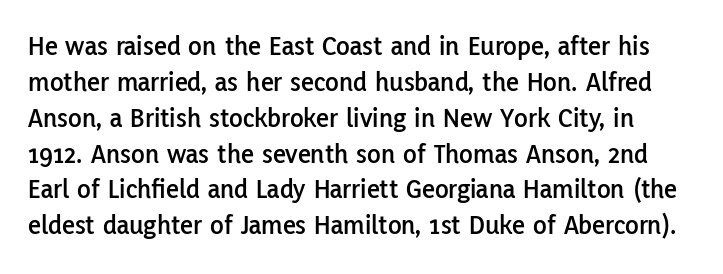
Q: Is the text italic (slanted)? A: No, it is upright.
Q: Is the typeface a serif or a sans-serif typeface? A: Sans-serif.
Q: Is the text underlined? A: No.
Q: Is the spacing between letters normal or unusually wide? A: Normal.
Q: Is the spacing between lines tight, normal or loose? A: Normal.
Q: Width (condensed, normal, or wide)? A: Normal.
Q: Stroke contrast? A: Low.
Q: x-height? A: Medium.
Q: Monospaced? A: No.
